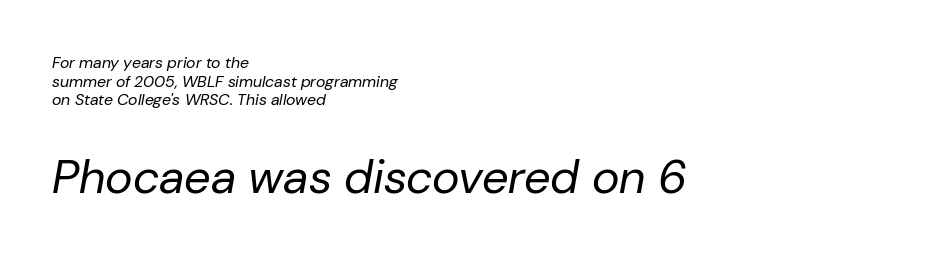
{"italic": "yes", "lean": "right", "slant_degrees": 10, "bold": "no", "weight": "regular", "width": "normal", "stroke_contrast": "low", "x_height": "medium", "monospaced": "no", "underline": "no", "align": "left", "line_spacing_ratio": 1.17, "letter_spacing": "normal", "letter_spacing_em": 0.0, "larger_block": "second", "size_ratio": 2.94, "glyph_px": 47}
